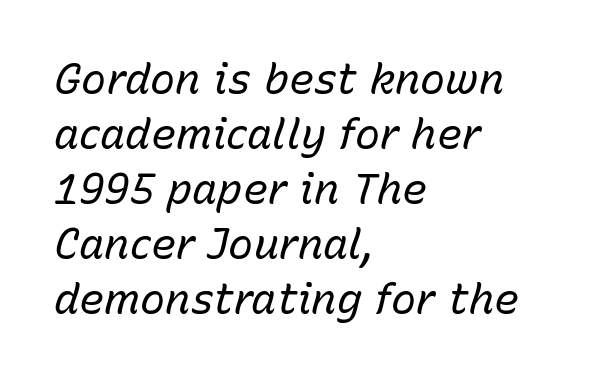
{"italic": "yes", "lean": "right", "slant_degrees": 15, "bold": "no", "weight": "regular", "width": "normal", "stroke_contrast": "low", "x_height": "medium", "monospaced": "no", "underline": "no", "align": "left", "line_spacing": "normal", "line_spacing_ratio": 1.31, "letter_spacing": "normal", "letter_spacing_em": 0.0, "glyph_px": 42}
